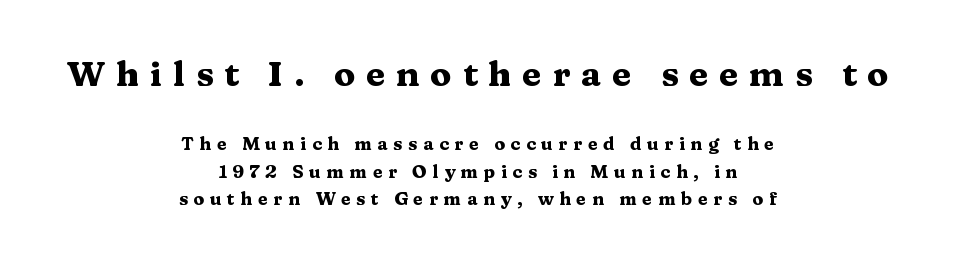
The axis of the letterforms is exactly vertical. Reading down the block, each line starts at a different indent, mirrored at its end. Quick note: interline space is typical. The passage shown has open, widely tracked lettering throughout. Stroke terminals: seriffed. Spacing verdict: proportional, widths tailored to each character.
